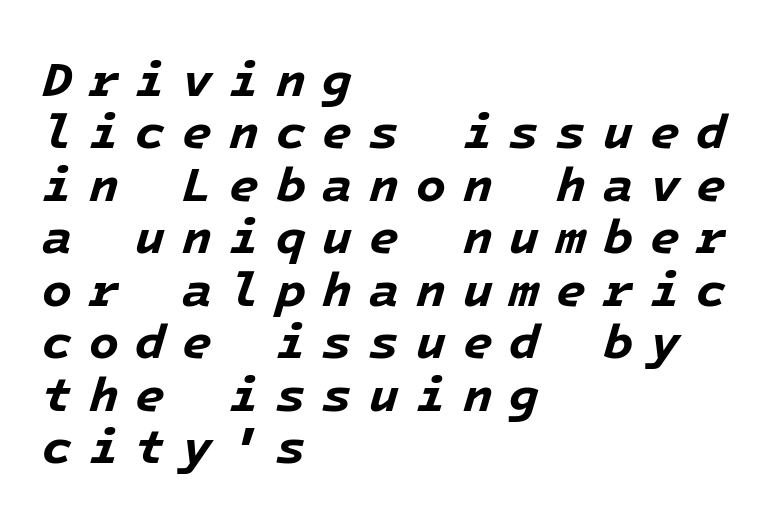
Q: Is the text bold? A: Yes.
Q: Is the text italic (slanted)? A: Yes, it leans right by about 16 degrees.
Q: Is the text underlined? A: No.
Q: How is the paragraph aligned? A: Left-aligned.
Q: Is the spacing between letters normal or unusually wide? A: Unusually wide.
Q: Is the spacing between lines tight, normal or loose? A: Tight.
Q: Width (condensed, normal, or wide)? A: Normal.
Q: Stroke contrast? A: Low.
Q: x-height? A: Medium.
